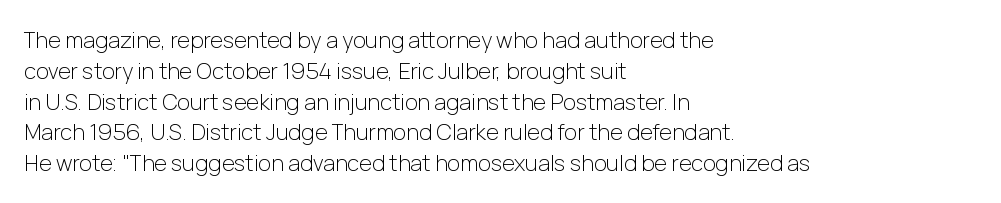
Q: Is the text bold? A: No.
Q: Is the text italic (slanted)? A: No, it is upright.
Q: Is the text underlined? A: No.
Q: How is the paragraph aligned? A: Left-aligned.
Q: Is the spacing between letters normal or unusually wide? A: Normal.
Q: Is the spacing between lines tight, normal or loose? A: Normal.
